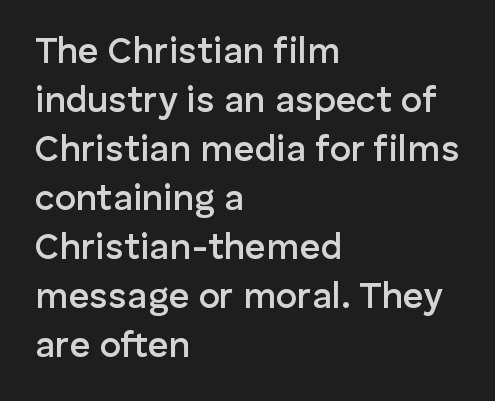
Every stem runs plumb, perpendicular to the baseline. The strip under each line holds only bare page. What weight is shown? A semibold, between regular and bold. Observe the absence of serifs on each vertical stroke in this sample. In terms of letterspacing, this is plain default setting. Rows of type keep a routine distance in the vertical direction.
